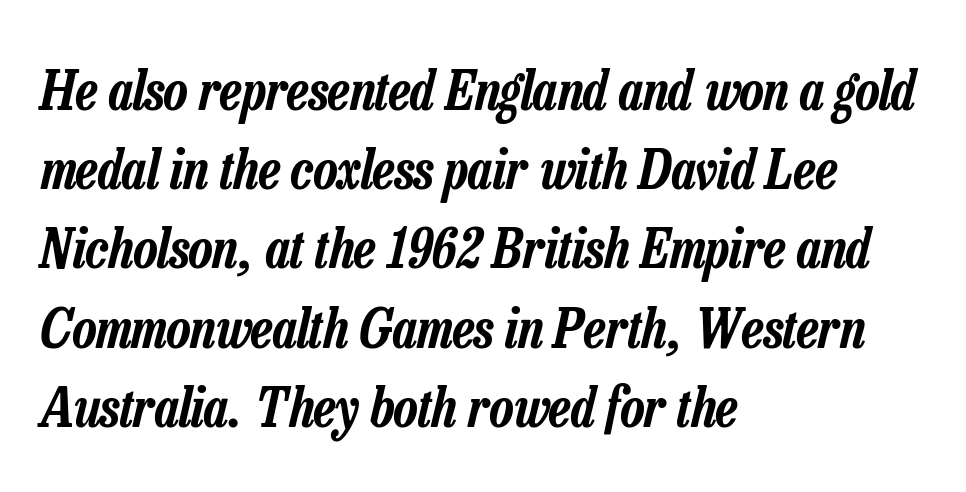
Q: Is the text italic (slanted)? A: Yes, it leans right by about 13 degrees.
Q: Is the text underlined? A: No.
Q: How is the paragraph aligned? A: Left-aligned.
Q: Is the spacing between letters normal or unusually wide? A: Normal.
Q: Is the spacing between lines tight, normal or loose? A: Normal.
Q: Width (condensed, normal, or wide)? A: Condensed.
Q: Stroke contrast? A: Low.
Q: x-height? A: Medium.
Q: Monospaced? A: No.
